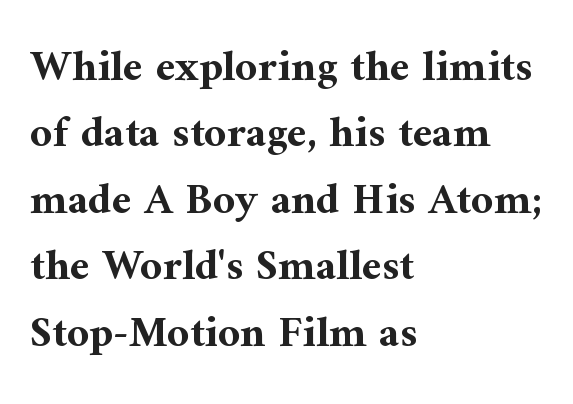
The image shows 44 px bold serif type, upright; set left-aligned, normal line spacing (1.51x), normal letter spacing, not underlined; medium stroke contrast and a medium x-height.
